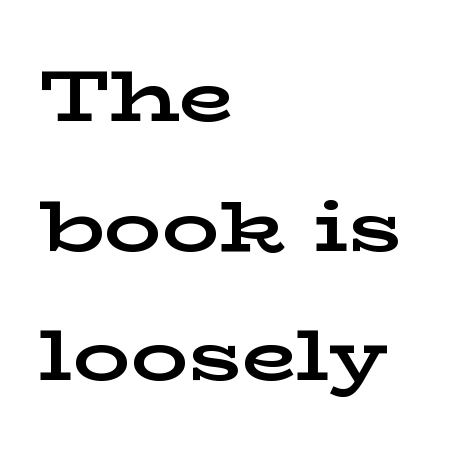
{"serif": "yes", "italic": "no", "bold": "yes", "weight": "bold", "width": "wide", "stroke_contrast": "low", "x_height": "medium", "monospaced": "no", "underline": "no", "align": "left", "line_spacing_ratio": 1.8, "letter_spacing": "normal", "letter_spacing_em": 0.0, "glyph_px": 72}
